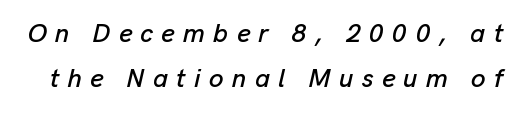
This sample uses an oblique cut, with every glyph tilted off the vertical. This rendering widens character spacing well past its baseline value. Check under the words: just untouched page.
